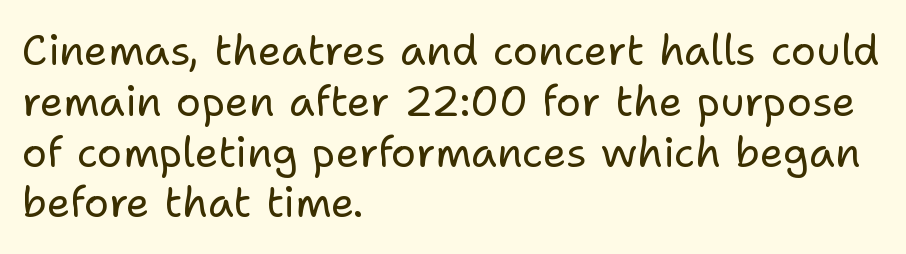
The image shows 42 px regular-weight sans-serif type, upright; set left-aligned, line spacing 1.21x, normal letter spacing, not underlined; low stroke contrast and a medium x-height.
